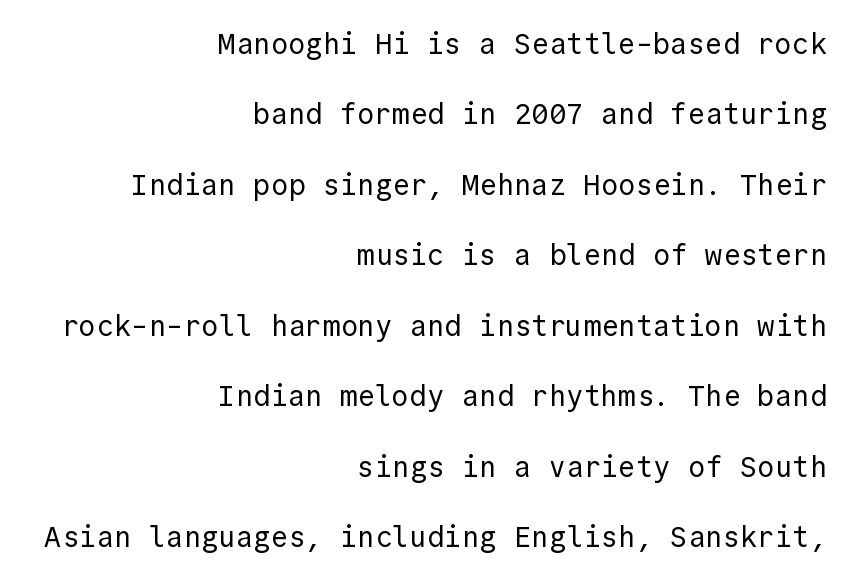
Q: Is the text bold? A: No.
Q: Is the text italic (slanted)? A: No, it is upright.
Q: Is the typeface a serif or a sans-serif typeface? A: Sans-serif.
Q: Is the text underlined? A: No.
Q: How is the paragraph aligned? A: Right-aligned.
Q: Is the spacing between letters normal or unusually wide? A: Normal.
Q: Is the spacing between lines tight, normal or loose? A: Loose.
Q: Width (condensed, normal, or wide)? A: Normal.
Q: x-height? A: Medium.
Q: Monospaced? A: Yes.
